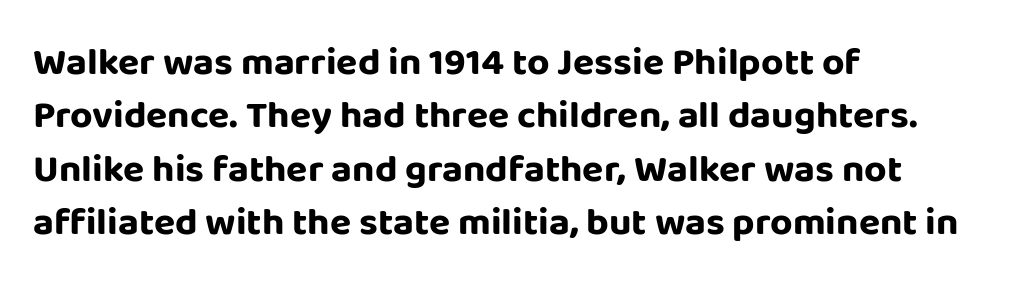
{"serif": "no", "italic": "no", "bold": "yes", "weight": "bold", "width": "normal", "stroke_contrast": "low", "x_height": "large", "monospaced": "no", "underline": "no", "align": "left", "line_spacing": "normal", "line_spacing_ratio": 1.37, "letter_spacing": "normal", "letter_spacing_em": 0.0, "glyph_px": 39}
